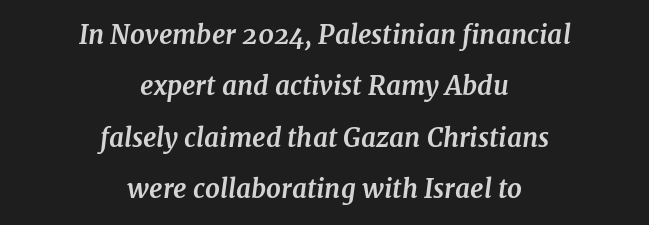
Q: Is the text bold? A: Yes.
Q: Is the text italic (slanted)? A: Yes, it leans right by about 7 degrees.
Q: Is the text underlined? A: No.
Q: How is the paragraph aligned? A: Centered.
Q: Is the spacing between letters normal or unusually wide? A: Normal.
Q: Is the spacing between lines tight, normal or loose? A: Loose.
